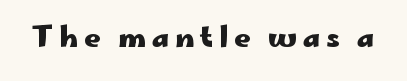
Q: Is the text bold? A: Yes.
Q: Is the text italic (slanted)? A: No, it is upright.
Q: Is the typeface a serif or a sans-serif typeface? A: Sans-serif.
Q: Is the text underlined? A: No.
Q: Is the spacing between letters normal or unusually wide? A: Unusually wide.
Q: Width (condensed, normal, or wide)? A: Wide.
Q: Stroke contrast? A: Low.
Q: x-height? A: Small.
Q: Monospaced? A: No.
